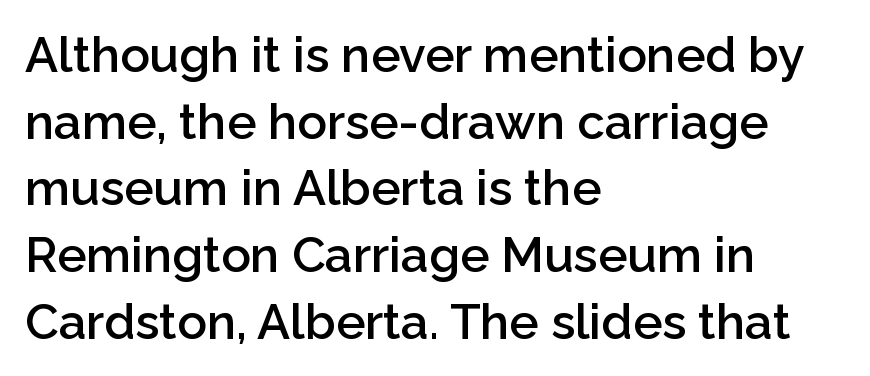
Q: Is the text bold? A: Semi-bold.
Q: Is the text italic (slanted)? A: No, it is upright.
Q: Is the typeface a serif or a sans-serif typeface? A: Sans-serif.
Q: Is the text underlined? A: No.
Q: How is the paragraph aligned? A: Left-aligned.
Q: Is the spacing between letters normal or unusually wide? A: Normal.
Q: Is the spacing between lines tight, normal or loose? A: Normal.
Q: Width (condensed, normal, or wide)? A: Normal.
Q: Stroke contrast? A: Low.
Q: x-height? A: Medium.
Q: Monospaced? A: No.
